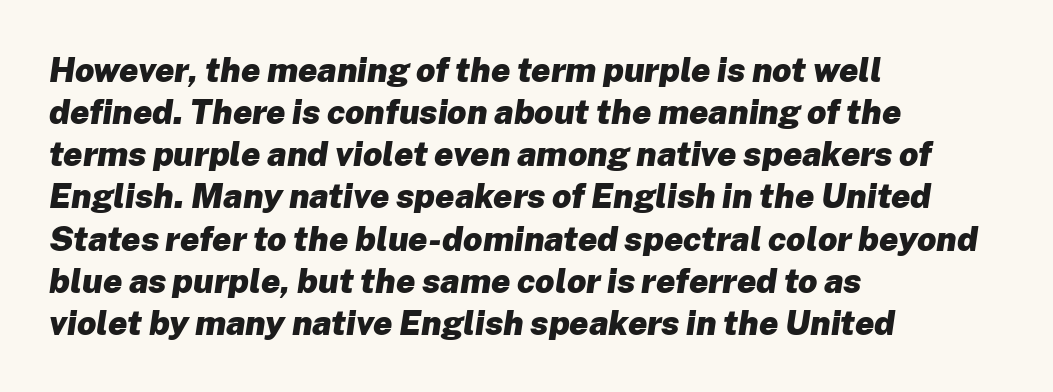
Q: Is the text bold? A: Yes.
Q: Is the text italic (slanted)? A: Yes, it leans right by about 8 degrees.
Q: Is the text underlined? A: No.
Q: How is the paragraph aligned? A: Left-aligned.
Q: Is the spacing between letters normal or unusually wide? A: Normal.
Q: Width (condensed, normal, or wide)? A: Normal.
Q: Stroke contrast? A: Low.
Q: x-height? A: Medium.
Q: Monospaced? A: No.
